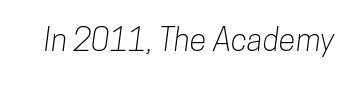
The image shows 31 px condensed sans-serif type; set normal letter spacing, not underlined; low stroke contrast and a medium x-height.
